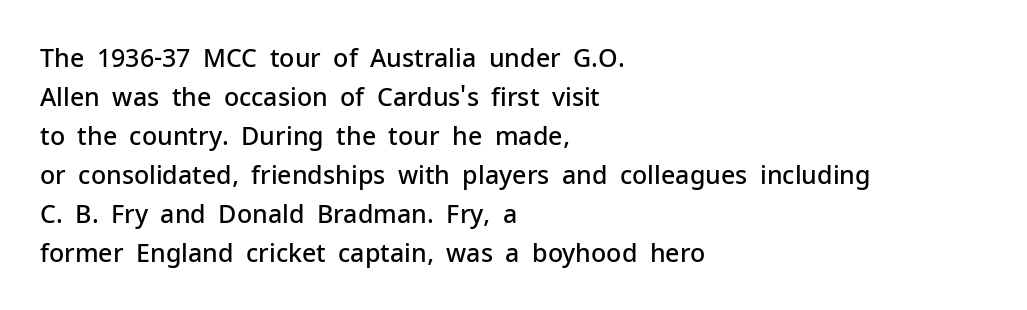
Nope, not italic — everything's standing straight. Semibold letterforms, between regular and bold. A typesetter would call this leading conventional body-copy spacing. Any mark beneath the type? The region is blank. The rendering anchors every line to the left-hand side. Letter spacing: default.
